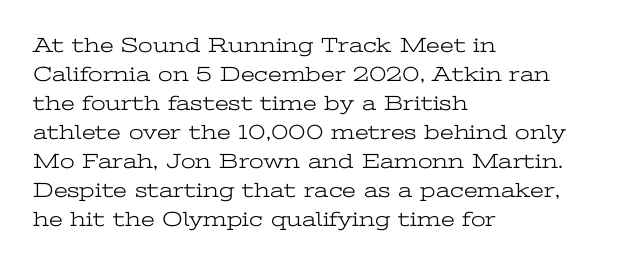
{"italic": "no", "bold": "no", "underline": "no", "align": "left", "line_spacing": "normal", "line_spacing_ratio": 1.38, "letter_spacing": "normal", "letter_spacing_em": 0.0, "glyph_px": 21}
